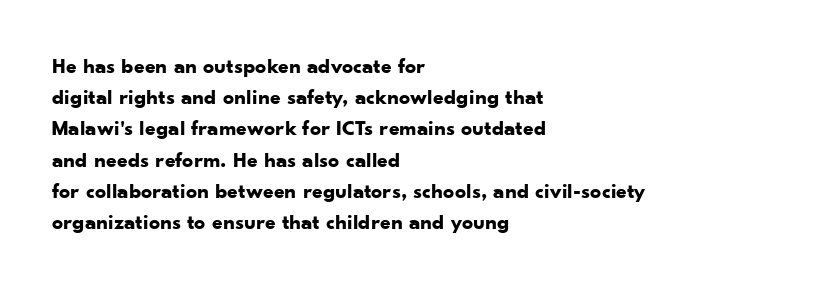
The image shows 22 px bold type, upright; set left-aligned, normal line spacing (1.42x), normal letter spacing, not underlined.
